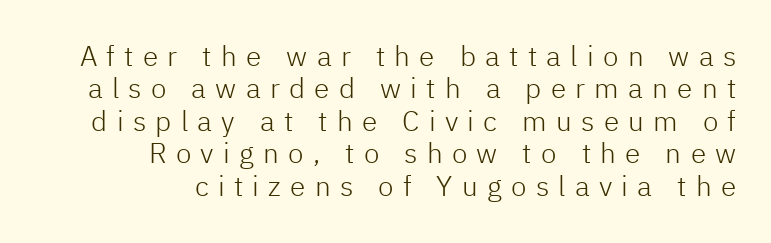
Caption: face not bold, strokes unweighted. Every row of glyphs terminates at an identical x-position on the right. The specimen reads as upright at a glance. Is this a fixed-width face? No — the glyphs have proportional, varying widths. These lines are composed in type without serifs.
